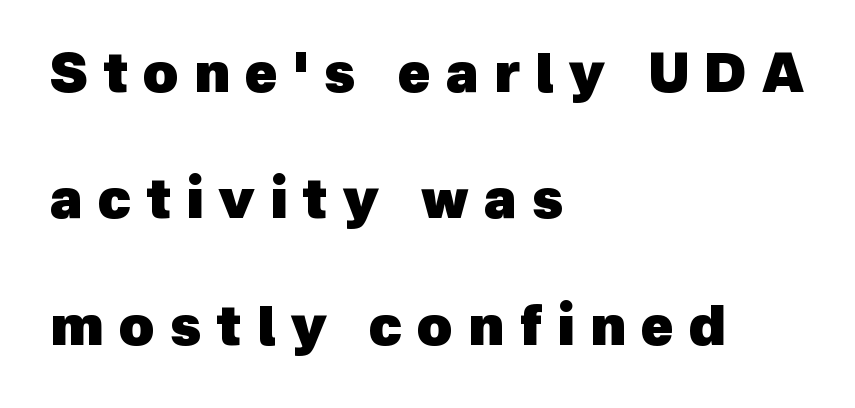
{"serif": "no", "bold": "yes", "weight": "heavy", "width": "normal", "x_height": "medium", "monospaced": "no", "underline": "no", "align": "left", "line_spacing": "loose", "line_spacing_ratio": 2.34, "letter_spacing": "wide", "letter_spacing_em": 0.28, "glyph_px": 54}
